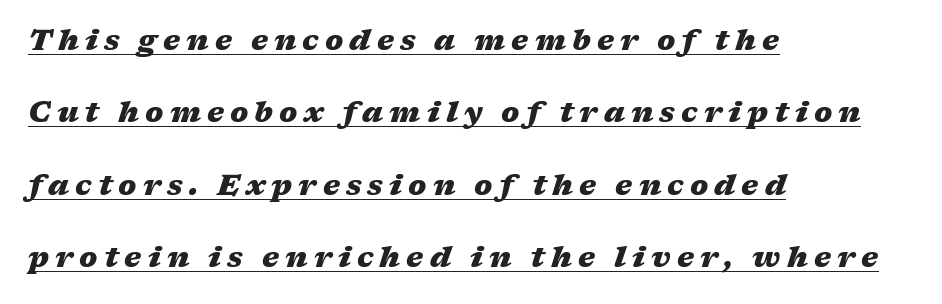
You can see a thin bar hugging the bottom of the glyphs. In terms of posture, this sample is oblique. The letters are spread apart with noticeably loose tracking. Quick note: interline space is abundant. Character widths vary here, with narrow letters taking less room than wide ones.
